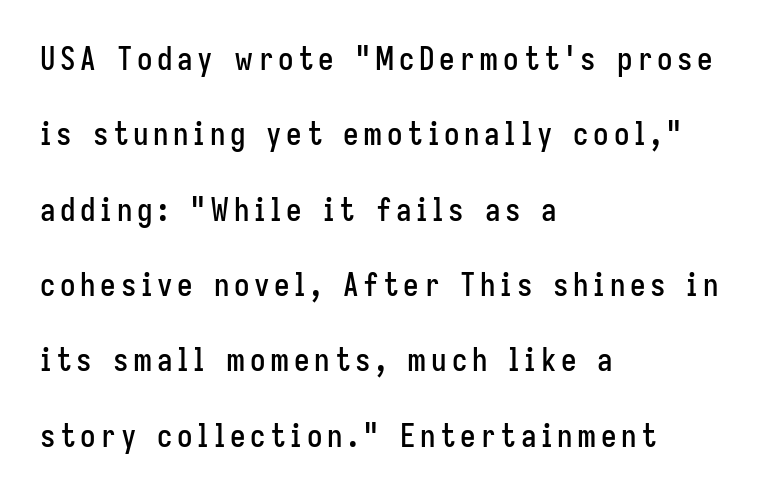
{"serif": "no", "italic": "no", "width": "condensed", "stroke_contrast": "low", "x_height": "medium", "monospaced": "no", "underline": "no", "align": "left", "line_spacing": "loose", "line_spacing_ratio": 2.43, "glyph_px": 31}
